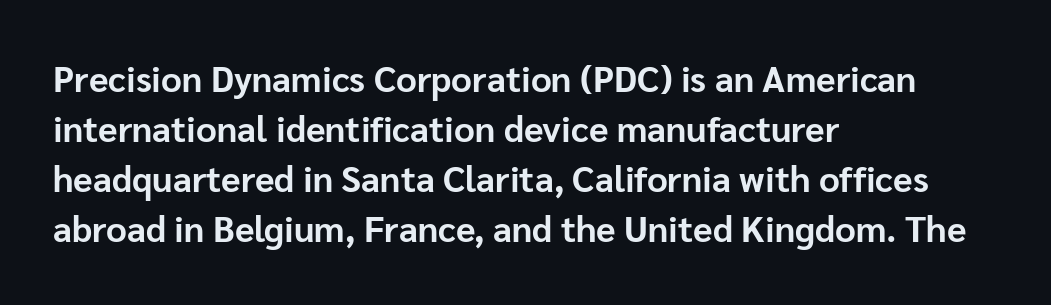
Q: Is the text bold? A: Yes.
Q: Is the text italic (slanted)? A: No, it is upright.
Q: Is the typeface a serif or a sans-serif typeface? A: Sans-serif.
Q: Is the text underlined? A: No.
Q: How is the paragraph aligned? A: Left-aligned.
Q: Is the spacing between letters normal or unusually wide? A: Normal.
Q: Is the spacing between lines tight, normal or loose? A: Normal.
Q: Width (condensed, normal, or wide)? A: Normal.
Q: Stroke contrast? A: Low.
Q: x-height? A: Medium.
Q: Monospaced? A: No.
